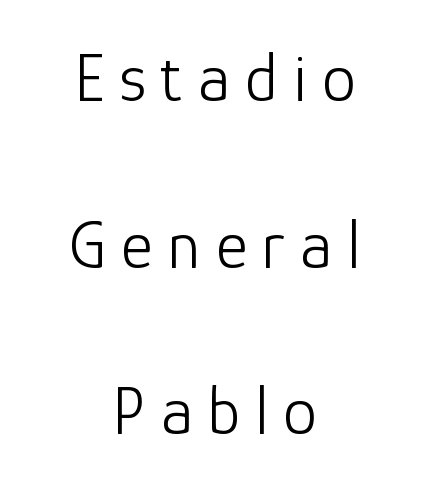
Tall strokes in this sample are plumb rather than angled. Compared with a typical body face, this is equally light or lighter still. I'd call this a sans setting — the letters go barefoot. Descender tails drop into unmarked territory. The tracking reads as deliberately expanded to a designer's eye.
